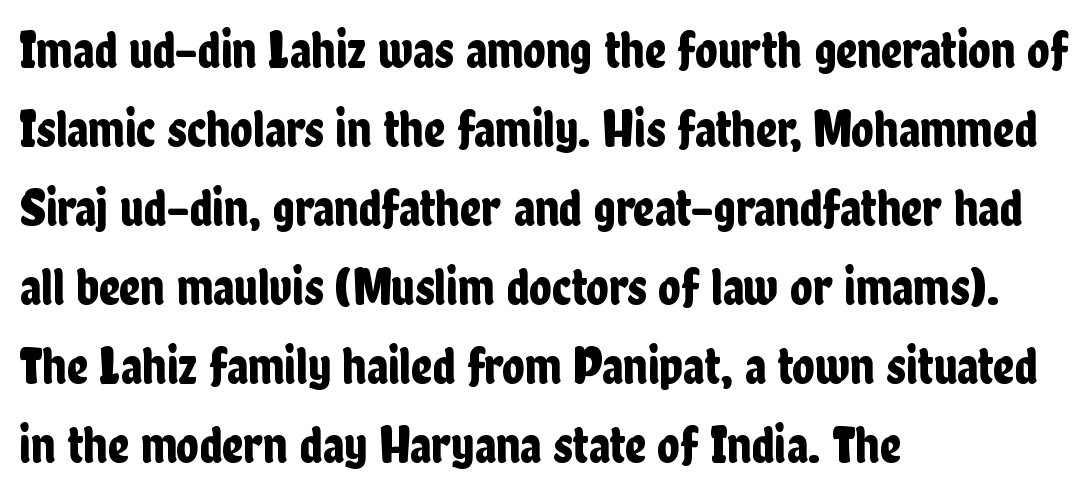
{"serif": "no", "italic": "no", "width": "condensed", "stroke_contrast": "low", "x_height": "medium", "monospaced": "no", "underline": "no", "align": "left", "line_spacing": "normal", "line_spacing_ratio": 1.52, "letter_spacing": "normal", "letter_spacing_em": 0.0, "glyph_px": 52}
